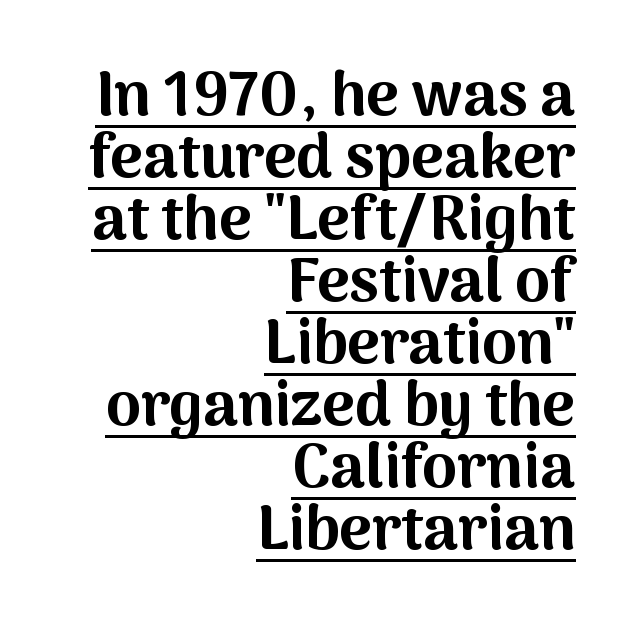
{"serif": "no", "italic": "no", "bold": "yes", "weight": "bold", "width": "normal", "stroke_contrast": "medium", "x_height": "medium", "monospaced": "no", "underline": "yes", "align": "right", "line_spacing": "tight", "line_spacing_ratio": 1.0, "letter_spacing": "normal", "letter_spacing_em": 0.0, "glyph_px": 62}
